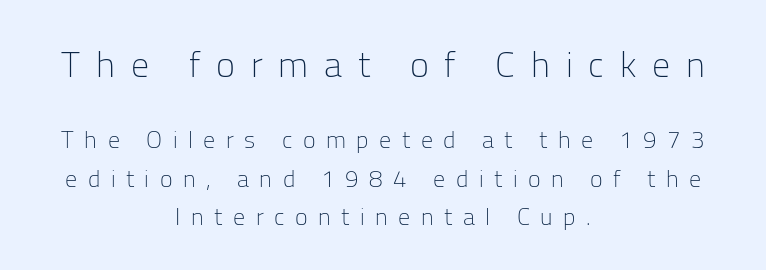
The typography opts for an upright posture over an oblique one. Someone cranked the tracking dial way up on this one. These lines stack symmetrically, like a column narrowing and widening about its center. Unmarked baselines from the first word to the last. Size contrast runs from large at the top to small at the bottom.
